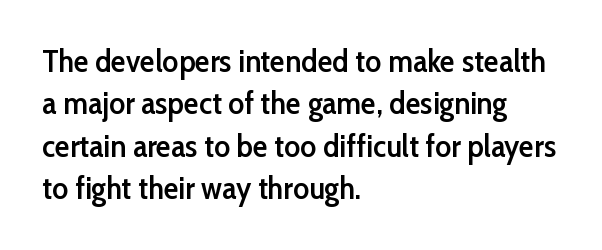
The image shows 31 px semibold sans-serif type, upright; set left-aligned, normal line spacing (1.37x), normal letter spacing, not underlined; low stroke contrast and a medium x-height.
